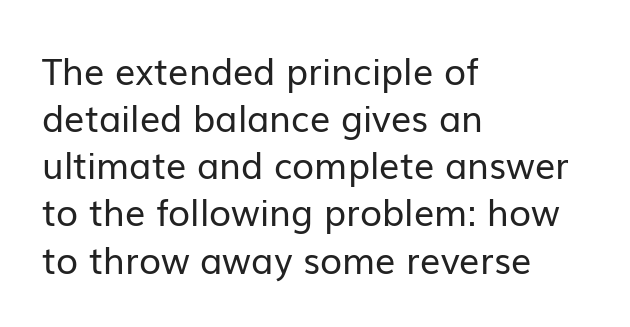
What stands out about the letter spacing? Nothing — it is the standard amount. This rendering features lettering with no underline. Regarding serifs, this sample does without them. Spacing verdict: proportional, widths tailored to each character. Do the letters lean? They stand straight.
